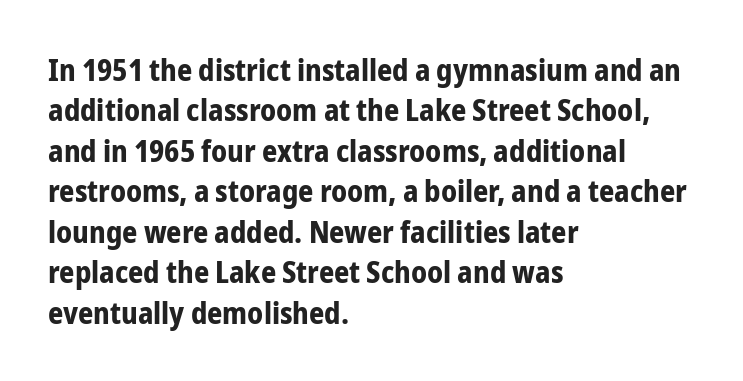
Nobody touched the tracking dial on this one. Is this a fixed-width face? No — the glyphs have proportional, varying widths. Each new line begins a customary step beneath the previous one. The setting favours the left margin, as ordinary paragraphs usually do.
